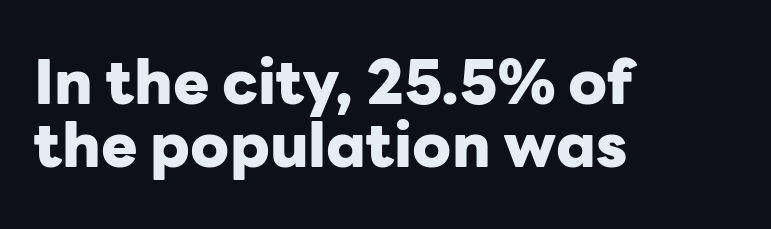
Q: Is the text bold? A: Yes.
Q: Is the text italic (slanted)? A: No, it is upright.
Q: Is the typeface a serif or a sans-serif typeface? A: Sans-serif.
Q: Is the text underlined? A: No.
Q: How is the paragraph aligned? A: Left-aligned.
Q: Is the spacing between letters normal or unusually wide? A: Normal.
Q: Is the spacing between lines tight, normal or loose? A: Tight.
Q: Width (condensed, normal, or wide)? A: Normal.
Q: Stroke contrast? A: Low.
Q: x-height? A: Medium.
Q: Monospaced? A: No.
